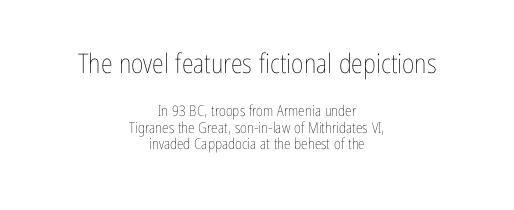
Italic? Not at all — the glyphs are vertical. The designer dialed line spacing down below the default. The rendering shrinks the type as you move from the upper chunk to the lower. No extra tracking has been applied to these lines. The paragraph has two soft edges and a firm central axis. A quiet, ordinary-to-light weight characterises the typeface.
